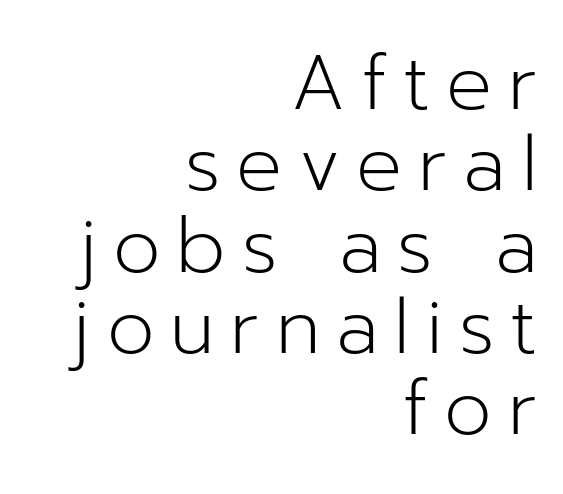
The image shows 76 px light sans-serif type, upright; set right-aligned, tight line spacing (1.07x), unusually wide letter spacing (+0.21 em), not underlined; low stroke contrast and a medium x-height.
